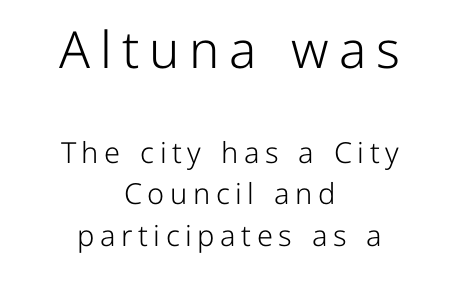
Q: Is the text bold? A: No.
Q: Is the text italic (slanted)? A: No, it is upright.
Q: Is the typeface a serif or a sans-serif typeface? A: Sans-serif.
Q: Is the text underlined? A: No.
Q: How is the paragraph aligned? A: Centered.
Q: Is the spacing between lines tight, normal or loose? A: Normal.
Q: Which block of text is set in a larger size, the first (top) or the second (bottom)? A: The first (top) one.
Q: Width (condensed, normal, or wide)? A: Normal.
Q: Stroke contrast? A: Low.
Q: x-height? A: Medium.
Q: Monospaced? A: No.
